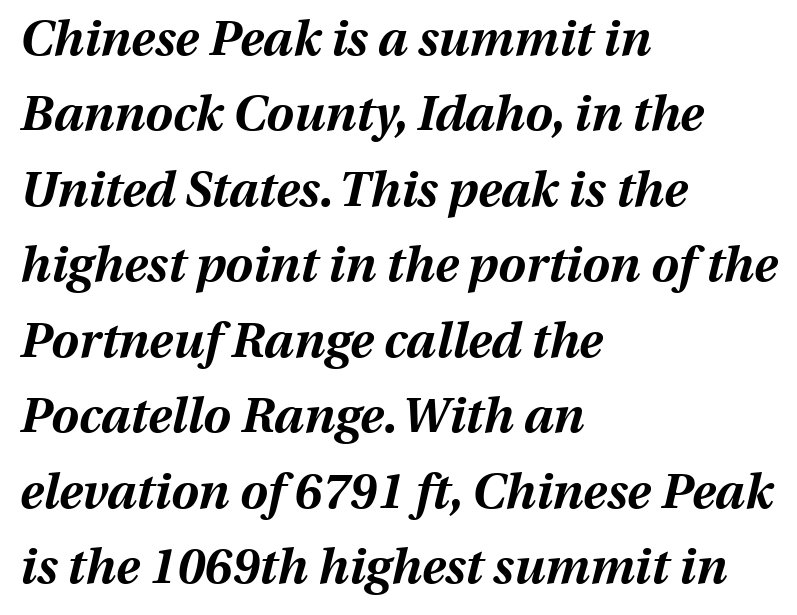
Q: Is the text bold? A: Yes.
Q: Is the text italic (slanted)? A: Yes, it leans right by about 13 degrees.
Q: Is the text underlined? A: No.
Q: How is the paragraph aligned? A: Left-aligned.
Q: Is the spacing between letters normal or unusually wide? A: Normal.
Q: Is the spacing between lines tight, normal or loose? A: Normal.
Q: Width (condensed, normal, or wide)? A: Normal.
Q: Stroke contrast? A: Medium.
Q: x-height? A: Medium.
Q: Monospaced? A: No.
